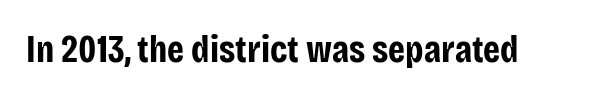
The image shows 38 px bold, condensed sans-serif type, upright; set normal letter spacing, not underlined; low stroke contrast and a large x-height.
